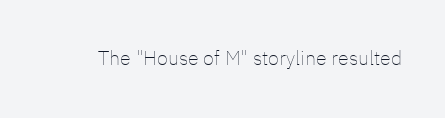
Posture: upright roman. Short note: letters normally spaced. The weight would be labelled regular, book, light, or lighter still. Lines of text with bare space underneath.
